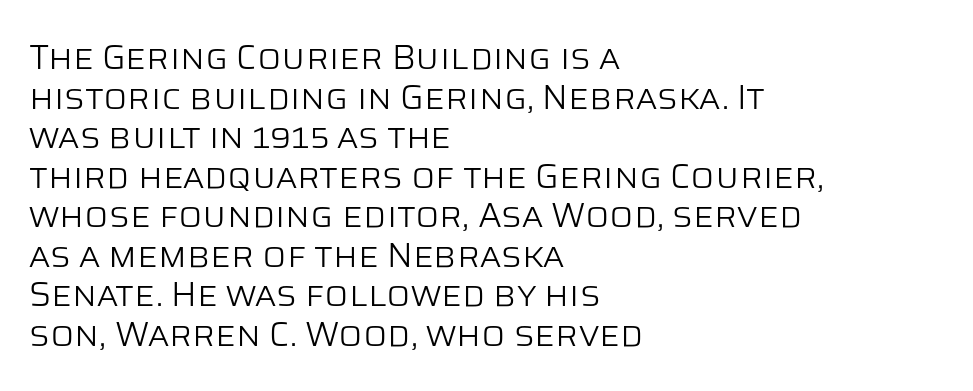
The image shows 35 px light sans-serif type, upright; set left-aligned, tight line spacing (1.13x), normal letter spacing, not underlined; low stroke contrast and a large x-height.
